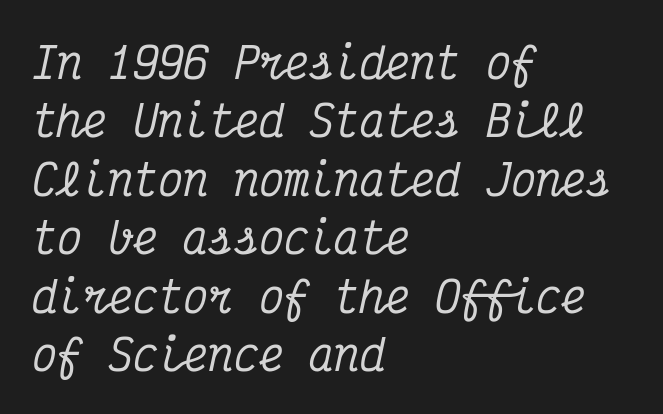
The leading is moderate, giving the passage an even texture. Here the designer chose a console-style face with uniform glyph widths. Slant detected: the letters are inclined. In CSS terms this would be text-align: left.
